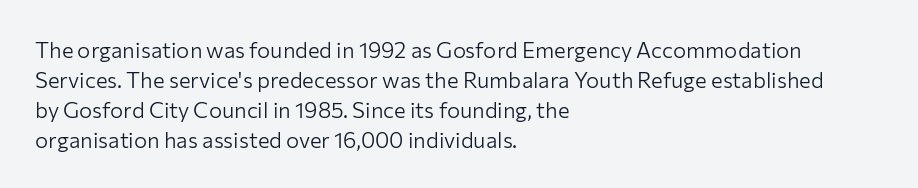
Reading down the column, the eye jumps a familiar distance to each next line. Left-aligned paragraph, ragged on the right. Check under the words: just untouched page. Nope, not italic — everything's standing straight.
